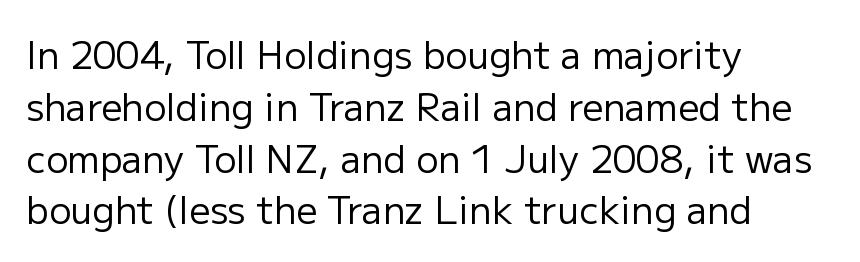
{"serif": "no", "italic": "no", "bold": "no", "weight": "regular", "width": "normal", "stroke_contrast": "low", "x_height": "medium", "monospaced": "no", "underline": "no", "align": "left", "line_spacing": "normal", "line_spacing_ratio": 1.4, "letter_spacing": "normal", "letter_spacing_em": 0.0, "glyph_px": 37}
